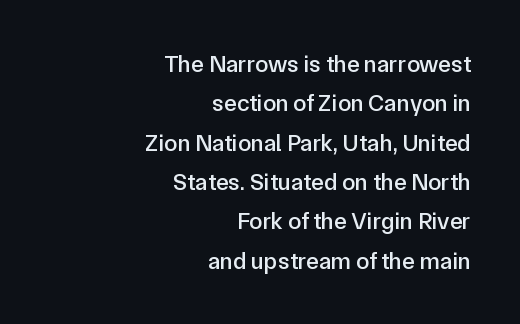
The image shows 24 px text type, upright; set right-aligned, normal line spacing (1.64x), normal letter spacing, not underlined.
